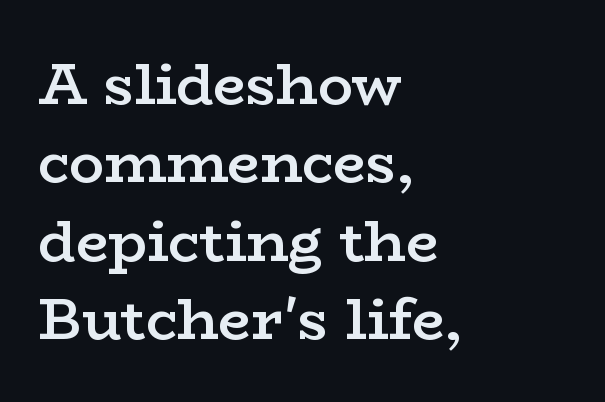
Are there feet on the stems? There are — it's a serif. Italic: no, the glyphs are upright roman. This sample is left-justified, so line endings fall wherever the words run out. Inter-character spacing is left at the font's built-in metrics. Normally led — the rows are evenly, conventionally spaced.
